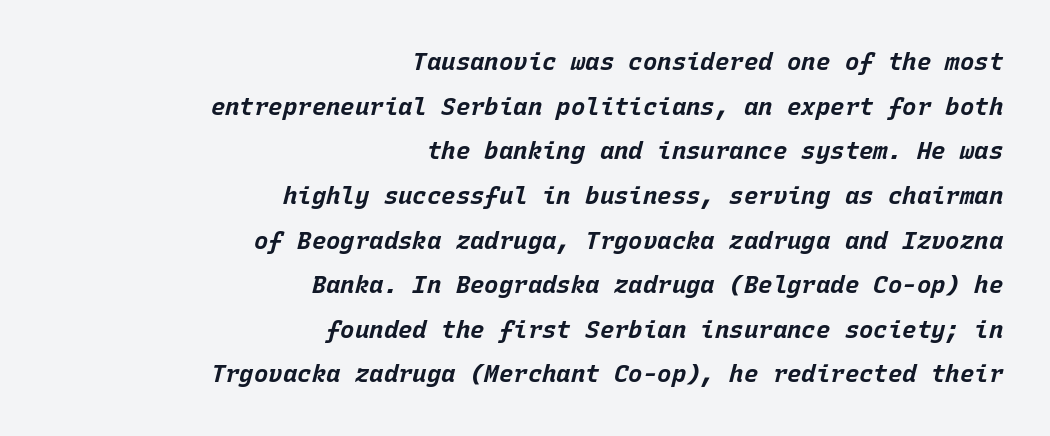
Q: Is the text bold? A: Yes.
Q: Is the text italic (slanted)? A: Yes, it leans right by about 15 degrees.
Q: Is the text underlined? A: No.
Q: How is the paragraph aligned? A: Right-aligned.
Q: Is the spacing between letters normal or unusually wide? A: Normal.
